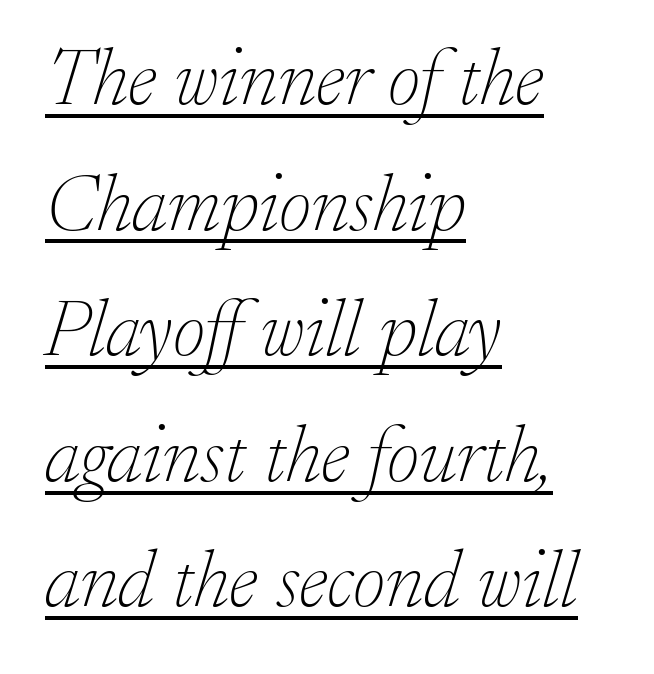
{"serif": "yes", "italic": "yes", "lean": "right", "slant_degrees": 17, "bold": "no", "weight": "thin", "width": "normal", "stroke_contrast": "low", "x_height": "small", "monospaced": "no", "underline": "yes", "align": "left", "line_spacing": "normal", "line_spacing_ratio": 1.57, "letter_spacing": "normal", "letter_spacing_em": 0.0, "glyph_px": 80}
